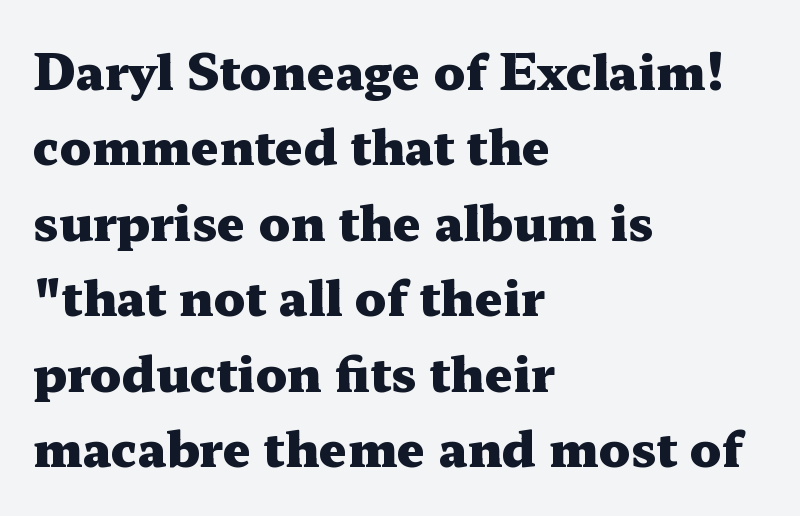
The lettering holds an erect, upright posture throughout. The baseline area is clear. You could not count columns in this text — the font is proportionally spaced. Short and long lines alike share a common starting point at left. Note: serifs present on the glyphs.
